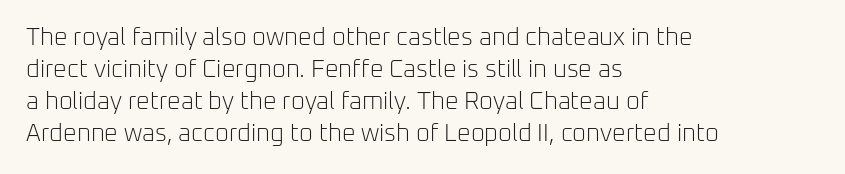
The image shows 24 px text type, upright; set left-aligned, normal line spacing (1.34x), normal letter spacing, not underlined.
